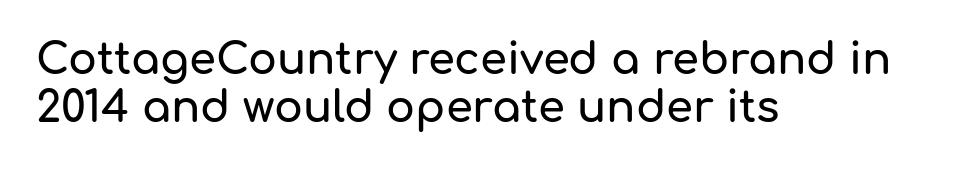
Q: Is the text italic (slanted)? A: No, it is upright.
Q: Is the typeface a serif or a sans-serif typeface? A: Sans-serif.
Q: Is the text underlined? A: No.
Q: How is the paragraph aligned? A: Left-aligned.
Q: Is the spacing between letters normal or unusually wide? A: Normal.
Q: Is the spacing between lines tight, normal or loose? A: Tight.
Q: Width (condensed, normal, or wide)? A: Normal.
Q: Stroke contrast? A: Low.
Q: x-height? A: Medium.
Q: Monospaced? A: No.
